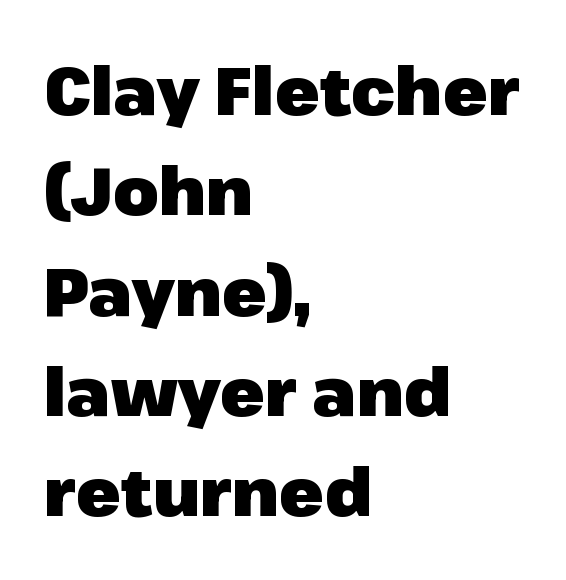
A typesetter would call this zero additional tracking. The designer went with a sans here, leaving each stem footless. Does the leading feel generous? No, just average. Is this a fixed-width face? No — the glyphs have proportional, varying widths. Do the letters lean? They stand straight.
